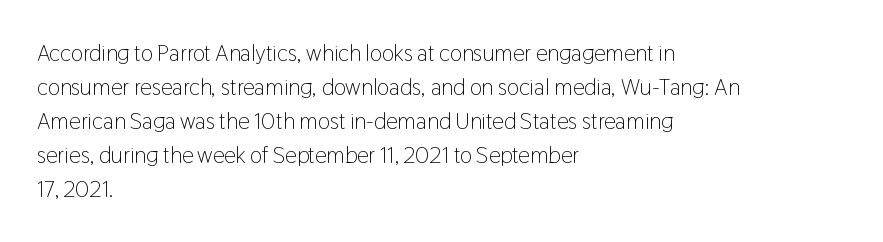
The image shows 23 px text type, upright; set left-aligned, normal line spacing (1.48x), normal letter spacing, not underlined.
